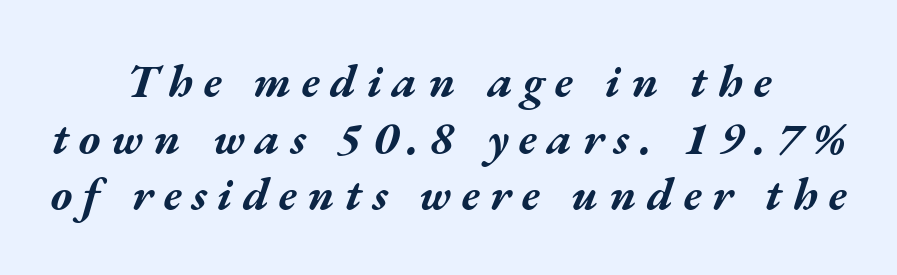
Between one letter and the next there's a generous, obvious gap. A bare baseline throughout the passage. Its strokes are broad and dark, the hallmark of bold type. Varying glyph widths throughout — classic text-font behaviour. Teacher's note: observe the equal gaps on both sides — that is centered alignment.
